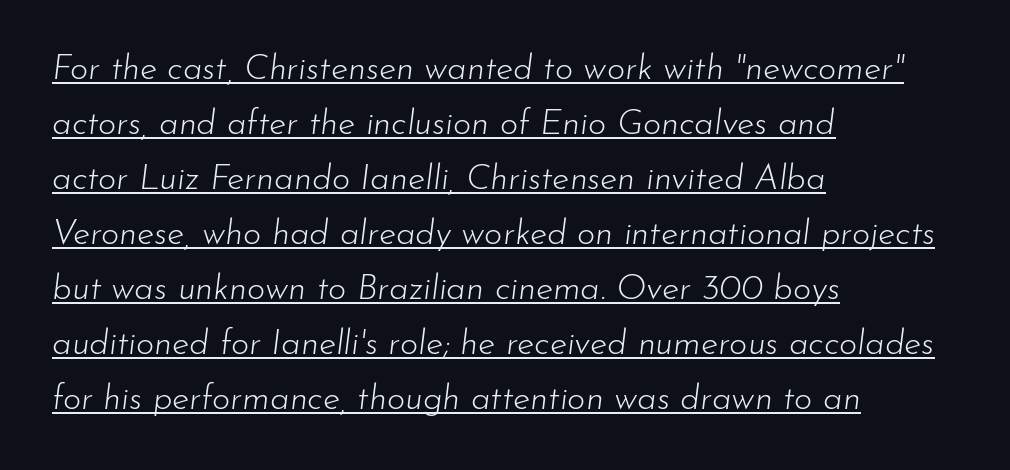
{"italic": "yes", "lean": "right", "slant_degrees": 7, "bold": "no", "weight": "light", "width": "normal", "stroke_contrast": "low", "x_height": "small", "monospaced": "no", "underline": "yes", "align": "left", "line_spacing": "normal", "line_spacing_ratio": 1.57, "letter_spacing": "normal", "letter_spacing_em": 0.0, "glyph_px": 35}
